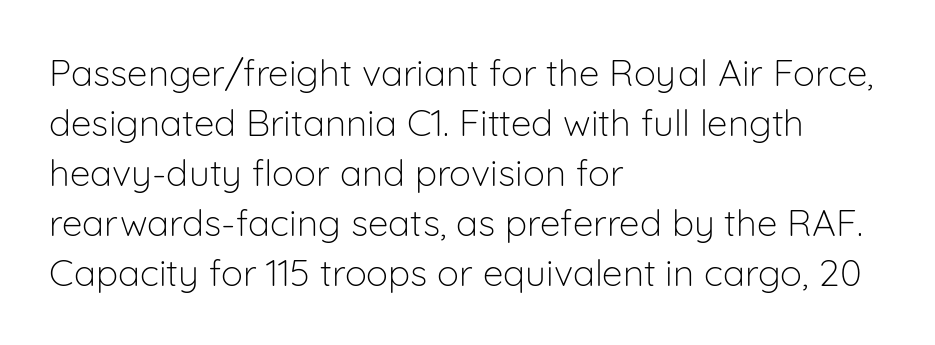
Q: Is the text bold? A: No.
Q: Is the text italic (slanted)? A: No, it is upright.
Q: Is the typeface a serif or a sans-serif typeface? A: Sans-serif.
Q: Is the text underlined? A: No.
Q: How is the paragraph aligned? A: Left-aligned.
Q: Is the spacing between letters normal or unusually wide? A: Normal.
Q: Is the spacing between lines tight, normal or loose? A: Normal.
Q: Width (condensed, normal, or wide)? A: Normal.
Q: Stroke contrast? A: Low.
Q: x-height? A: Medium.
Q: Monospaced? A: No.
